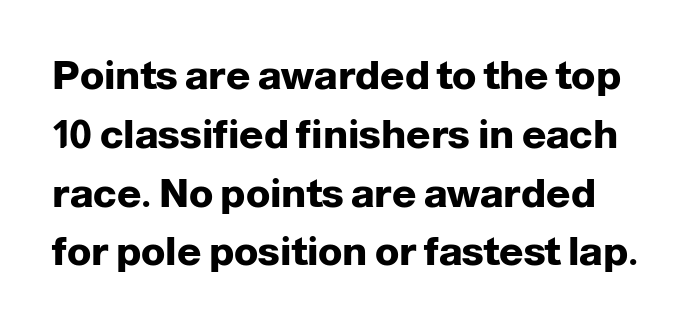
Do the characters align in a grid? No, the font is proportional. What weight is shown? A full bold with thick strokes. Compared with typical paragraphs, the rows here are spaced about the same. Underlining? Definitely not there. Check where the strokes stop: nothing finishes them off — pure sans. Do the letters lean? They stand straight.
